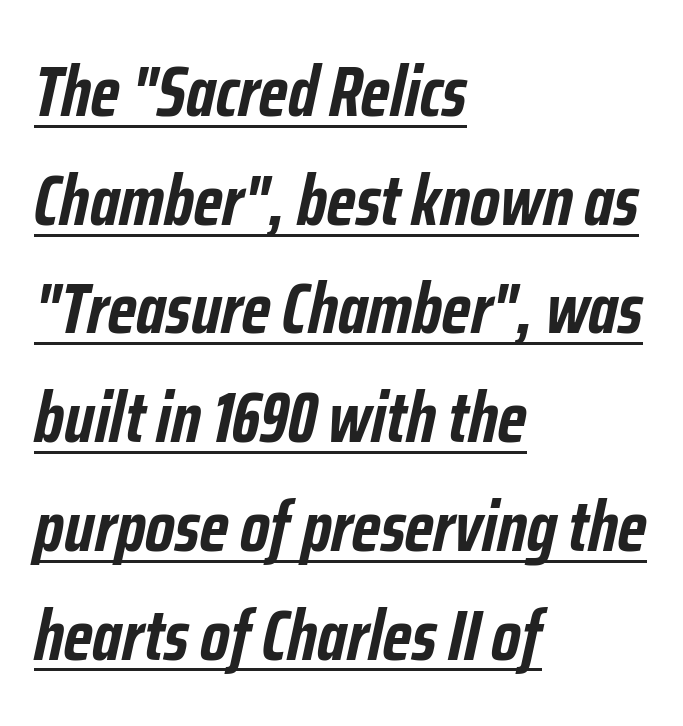
The image shows 72 px semibold, condensed type, italic (leaning right); set left-aligned, normal line spacing (1.51x), normal letter spacing, underlined; low stroke contrast and a medium x-height.
